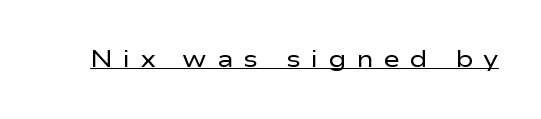
{"italic": "no", "bold": "no", "underline": "yes", "letter_spacing": "wide", "letter_spacing_em": 0.42, "glyph_px": 23}
